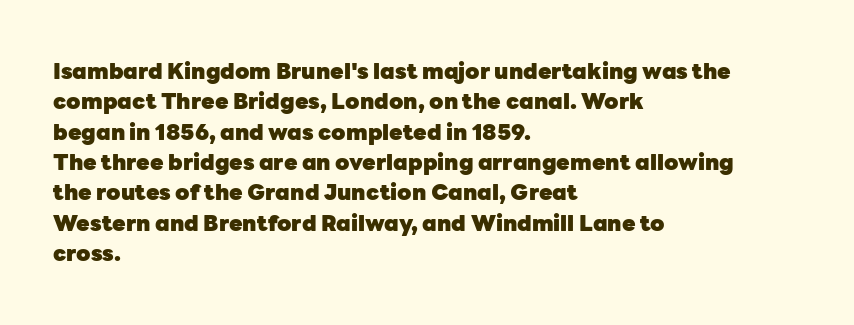
Q: Is the text bold? A: Yes.
Q: Is the text italic (slanted)? A: No, it is upright.
Q: Is the text underlined? A: No.
Q: How is the paragraph aligned? A: Left-aligned.
Q: Is the spacing between letters normal or unusually wide? A: Normal.
Q: Is the spacing between lines tight, normal or loose? A: Normal.
